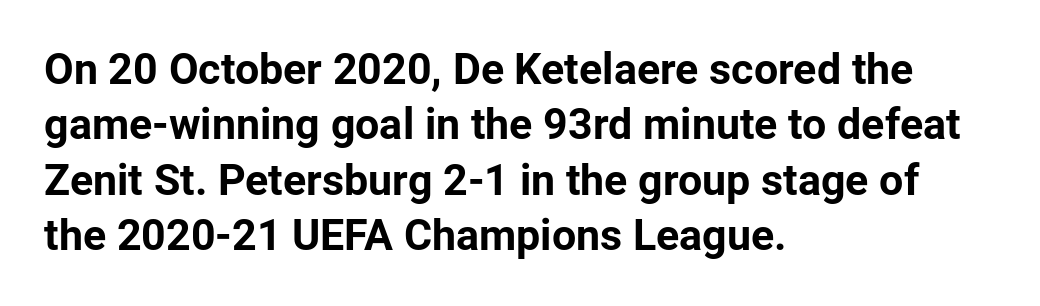
{"serif": "no", "italic": "no", "bold": "yes", "weight": "bold", "width": "normal", "stroke_contrast": "low", "x_height": "medium", "monospaced": "no", "underline": "no", "align": "left", "line_spacing": "normal", "line_spacing_ratio": 1.29, "letter_spacing": "normal", "letter_spacing_em": 0.0, "glyph_px": 43}
